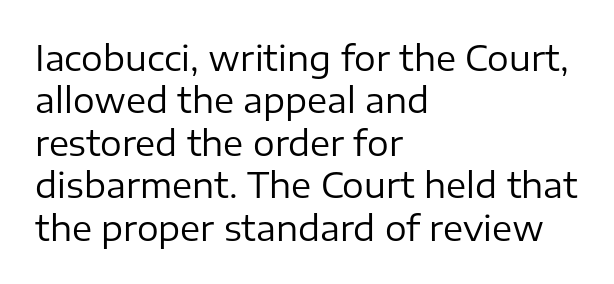
Looks like regular typesetting: each glyph gets only the width it needs. The designer went with a sans here, leaving each stem footless. In CSS terms this would be text-align: left. Check the space under the baseline: it is left empty. The specimen reads as upright at a glance.
